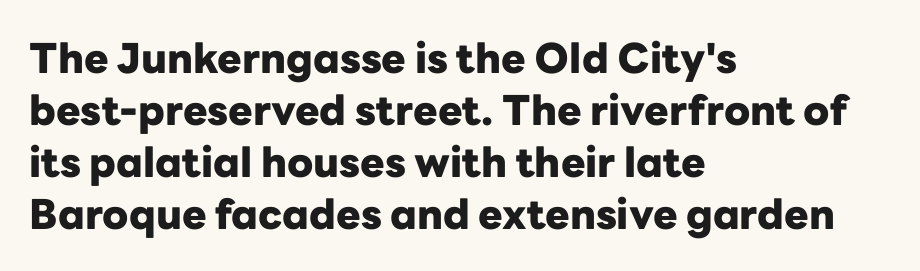
The image shows 41 px heavy sans-serif type, upright; set left-aligned, normal line spacing (1.27x), normal letter spacing, not underlined; low stroke contrast and a medium x-height.
